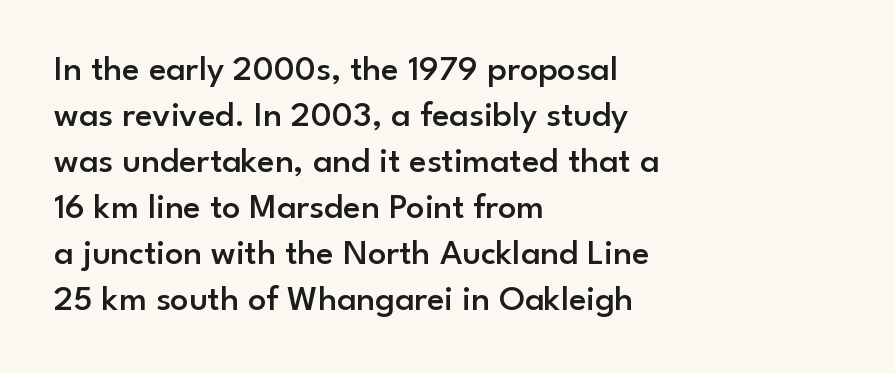
Q: Is the text bold? A: Semi-bold.
Q: Is the text italic (slanted)? A: No, it is upright.
Q: Is the typeface a serif or a sans-serif typeface? A: Sans-serif.
Q: Is the text underlined? A: No.
Q: How is the paragraph aligned? A: Left-aligned.
Q: Is the spacing between letters normal or unusually wide? A: Normal.
Q: Is the spacing between lines tight, normal or loose? A: Normal.
Q: Width (condensed, normal, or wide)? A: Normal.
Q: Stroke contrast? A: Low.
Q: x-height? A: Small.
Q: Monospaced? A: No.
